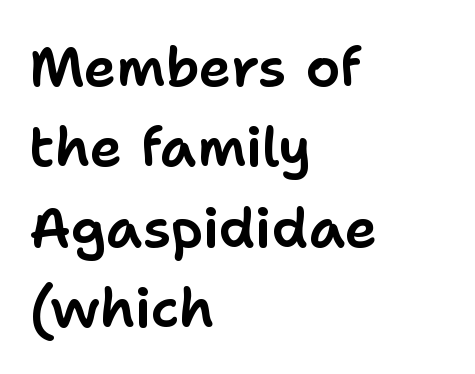
Q: Is the text italic (slanted)? A: No, it is upright.
Q: Is the typeface a serif or a sans-serif typeface? A: Sans-serif.
Q: Is the text underlined? A: No.
Q: How is the paragraph aligned? A: Left-aligned.
Q: Is the spacing between letters normal or unusually wide? A: Normal.
Q: Is the spacing between lines tight, normal or loose? A: Normal.
Q: Width (condensed, normal, or wide)? A: Normal.
Q: Stroke contrast? A: Low.
Q: x-height? A: Medium.
Q: Monospaced? A: No.
